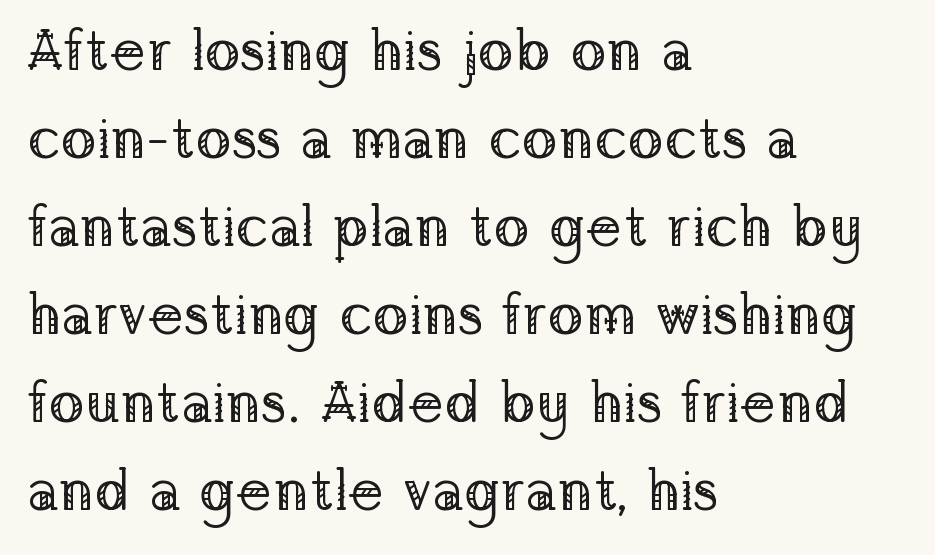
Q: Is the text bold? A: No.
Q: Is the text italic (slanted)? A: No, it is upright.
Q: Is the typeface a serif or a sans-serif typeface? A: Serif.
Q: Is the text underlined? A: No.
Q: How is the paragraph aligned? A: Left-aligned.
Q: Is the spacing between letters normal or unusually wide? A: Normal.
Q: Is the spacing between lines tight, normal or loose? A: Normal.
Q: Width (condensed, normal, or wide)? A: Normal.
Q: Stroke contrast? A: Low.
Q: x-height? A: Medium.
Q: Monospaced? A: No.
